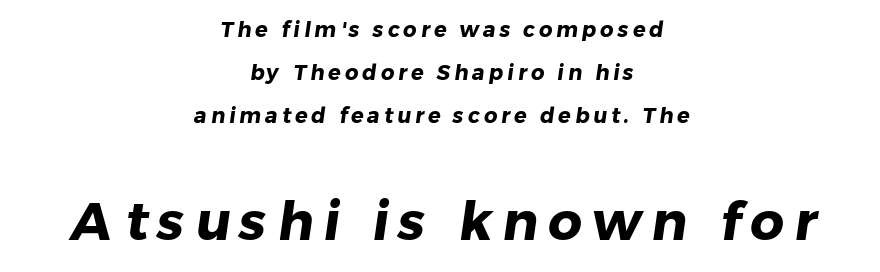
Proportional: the letters do not fall into vertical columns. The foot of each line stays bare and open. The rag falls on both sides of this text block equally. Grotesque or geometric, the face here clearly has no serifs.
